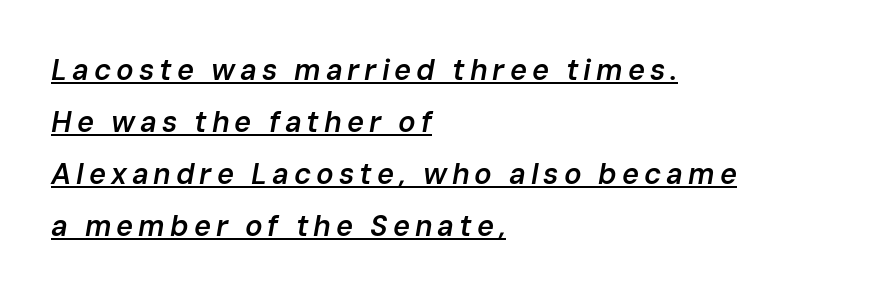
Q: Is the text bold? A: Semi-bold.
Q: Is the text italic (slanted)? A: Yes, it leans right by about 10 degrees.
Q: Is the text underlined? A: Yes.
Q: How is the paragraph aligned? A: Left-aligned.
Q: Width (condensed, normal, or wide)? A: Normal.
Q: Stroke contrast? A: Low.
Q: x-height? A: Medium.
Q: Monospaced? A: No.
